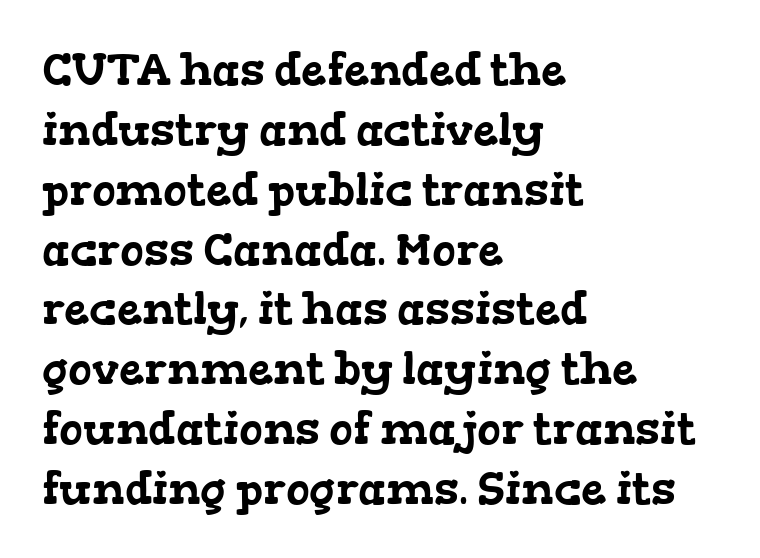
Q: Is the typeface a serif or a sans-serif typeface? A: Serif.
Q: Is the text underlined? A: No.
Q: How is the paragraph aligned? A: Left-aligned.
Q: Is the spacing between letters normal or unusually wide? A: Normal.
Q: Is the spacing between lines tight, normal or loose? A: Normal.
Q: Width (condensed, normal, or wide)? A: Wide.
Q: Stroke contrast? A: Low.
Q: x-height? A: Medium.
Q: Monospaced? A: No.
